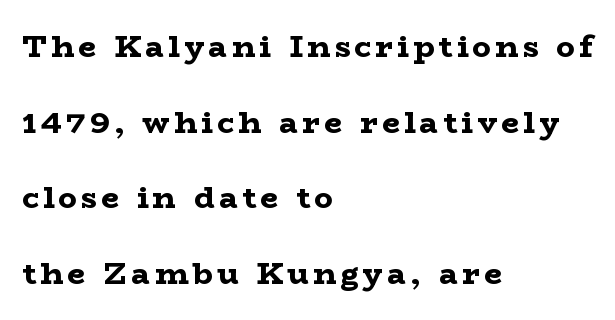
{"serif": "yes", "italic": "no", "bold": "yes", "weight": "bold", "width": "wide", "stroke_contrast": "low", "x_height": "medium", "monospaced": "no", "underline": "no", "align": "left", "line_spacing": "loose", "line_spacing_ratio": 2.44, "glyph_px": 31}
